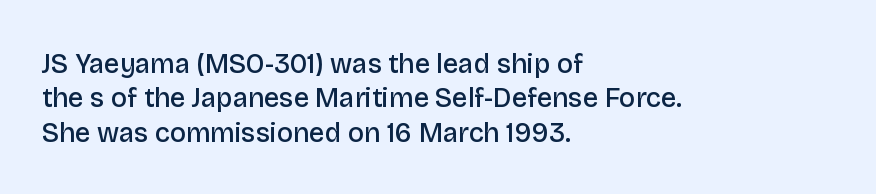
Left-aligned paragraph, ragged on the right. Nope, not italic — everything's standing straight. Strokes here are thickened, but only to semibold level. The leading is moderate, giving the passage an even texture.
